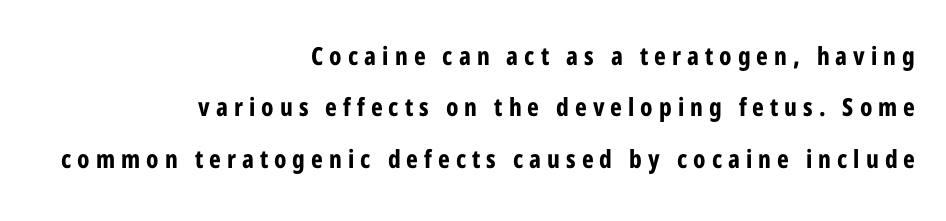
{"italic": "no", "bold": "yes", "underline": "no", "align": "right", "line_spacing": "loose", "line_spacing_ratio": 2.06, "letter_spacing": "wide", "letter_spacing_em": 0.24, "glyph_px": 25}
